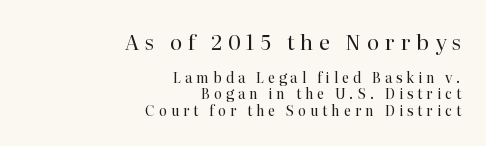
The image shows 21 px text type, upright; set right-aligned, line spacing 1.16x, unusually wide letter spacing (+0.27 em), not underlined; the first (top) block is 1.5x larger.
